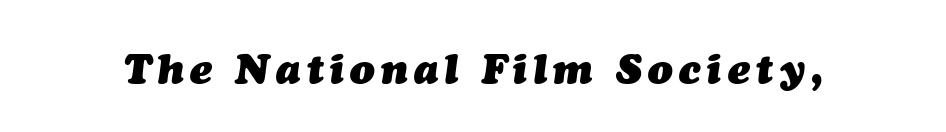
{"italic": "yes", "lean": "right", "slant_degrees": 7, "bold": "yes", "weight": "heavy", "width": "normal", "stroke_contrast": "medium", "x_height": "medium", "monospaced": "no", "underline": "no", "glyph_px": 41}
